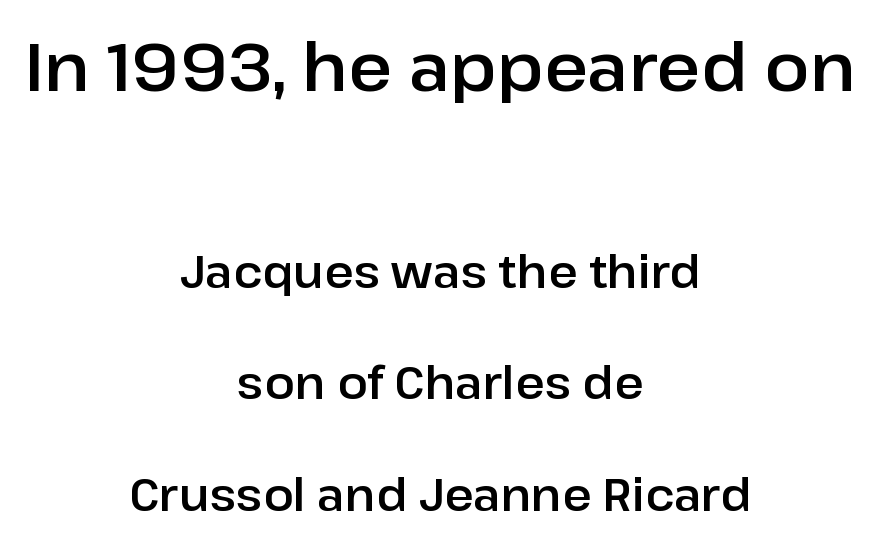
The image shows 67 px sans-serif type, upright; set centered, loose line spacing (2.48x), normal letter spacing, not underlined; the first (top) block is 1.49x larger; low stroke contrast and a medium x-height.
